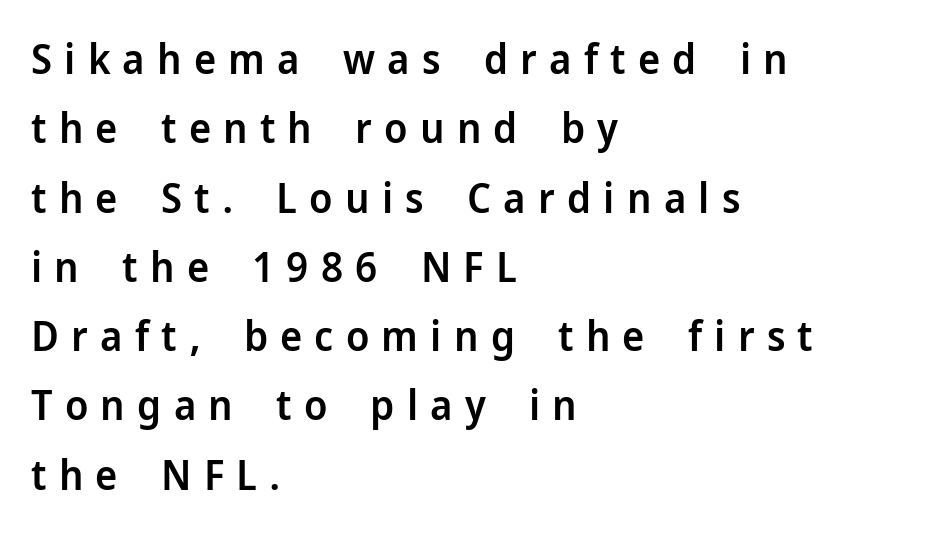
Q: Is the text bold? A: Semi-bold.
Q: Is the text italic (slanted)? A: No, it is upright.
Q: Is the typeface a serif or a sans-serif typeface? A: Sans-serif.
Q: Is the text underlined? A: No.
Q: How is the paragraph aligned? A: Left-aligned.
Q: Is the spacing between letters normal or unusually wide? A: Unusually wide.
Q: Is the spacing between lines tight, normal or loose? A: Normal.
Q: Width (condensed, normal, or wide)? A: Normal.
Q: Stroke contrast? A: Low.
Q: x-height? A: Medium.
Q: Monospaced? A: No.
